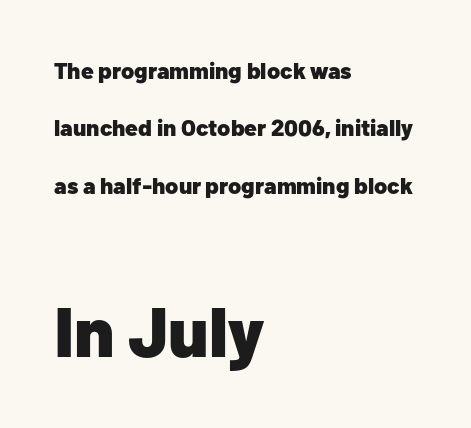
Between these two stacked blocks, the lower one wins on size. Horizontally, the lines are justified to the leading edge only. Each letter keeps its own natural width here, so spacing adapts to shape. The specimen omits any rule beneath the text block's lines.
